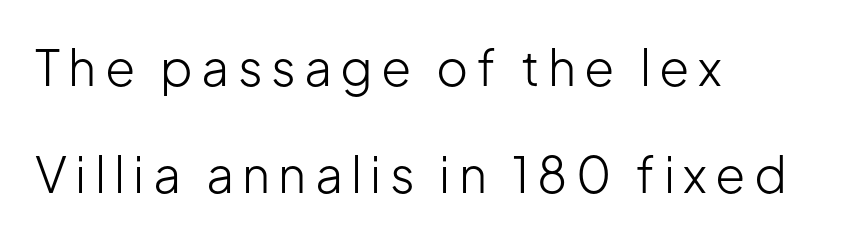
The image shows 49 px light sans-serif type, upright; set left-aligned, loose line spacing (2.19x), not underlined; low stroke contrast and a medium x-height.
